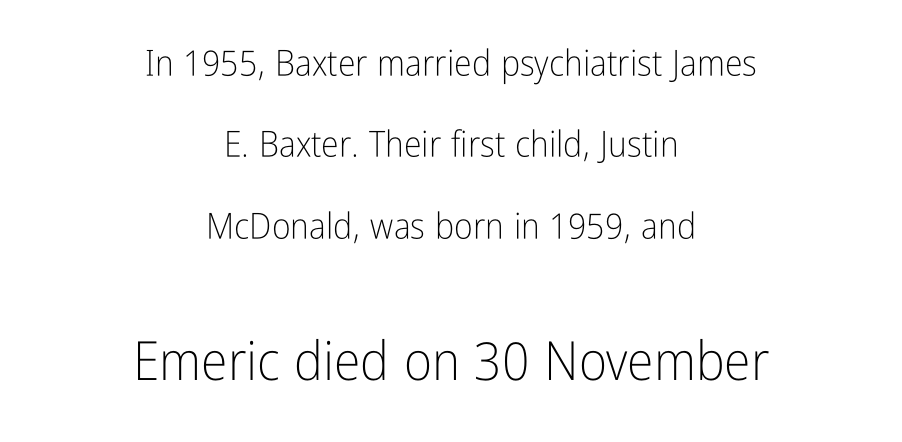
The image shows 54 px light, condensed sans-serif type, upright; set centered, loose line spacing (2.26x), normal letter spacing, not underlined; the second (bottom) block is 1.5x larger; low stroke contrast and a medium x-height.
